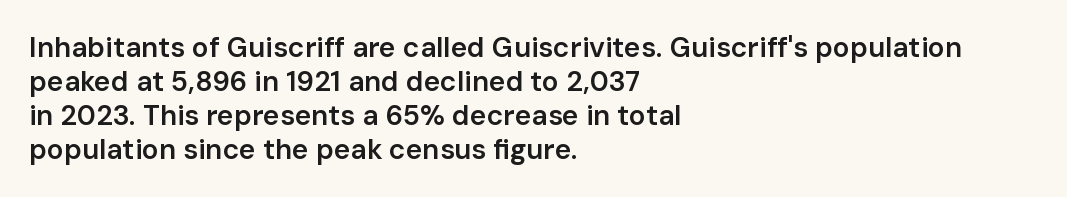
Strokes here are thickened, but only to semibold level. The glyphs in this specimen are sans serif. The rendering uses natural spacing where letterforms have individual widths. A student would call this left alignment; a typographer would say flush left, rag right.
